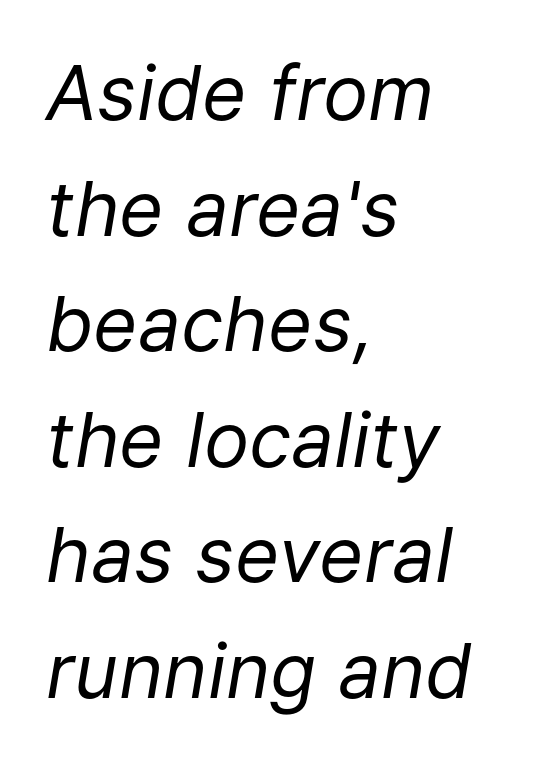
Letters have the restrained weight of plain body copy at most. Is the type slanted? Yes — the strokes lean at a clear angle. Notice how the passage keeps a crisp vertical edge on the left only. Leading matches the norm, producing a regular column.
